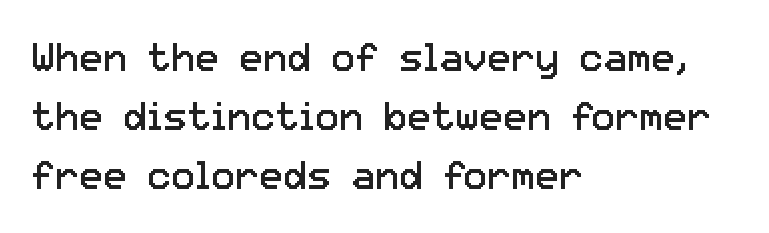
These lines stack with their left ends in a neat column. Each stroke keeps to a modest, everyday thickness or less. The glyphs are unaccompanied by any horizontal stroke below them. The face used here is a sans, in the tradition of grotesques and geometrics.
